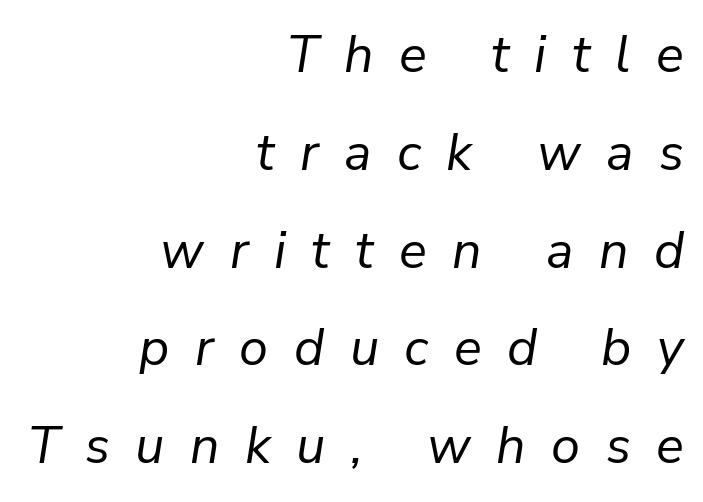
Substantial extra tracking has been applied to these lines. Character widths vary here, with narrow letters taking less room than wide ones. The font is comparable to plain body text, perhaps lighter. The specimen omits any rule beneath the text block's lines.
